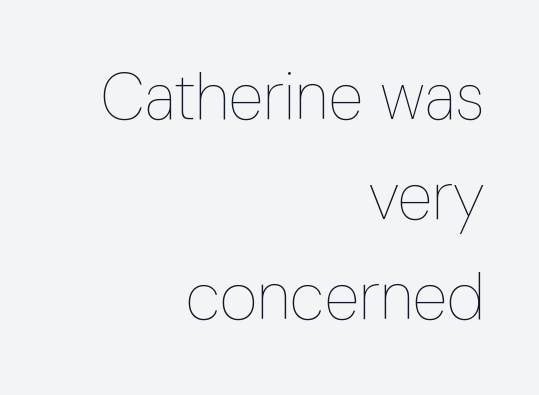
{"italic": "no", "bold": "no", "weight": "thin", "width": "condensed", "stroke_contrast": "low", "x_height": "medium", "monospaced": "no", "underline": "no", "align": "right", "line_spacing": "normal", "line_spacing_ratio": 1.54, "letter_spacing": "normal", "letter_spacing_em": 0.0, "glyph_px": 65}
